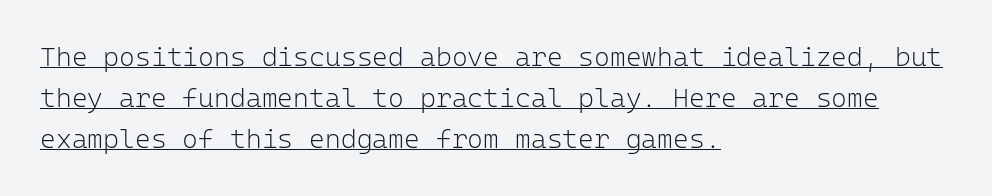
The image shows 27 px text type, upright; set left-aligned, normal line spacing (1.52x), normal letter spacing, underlined.
